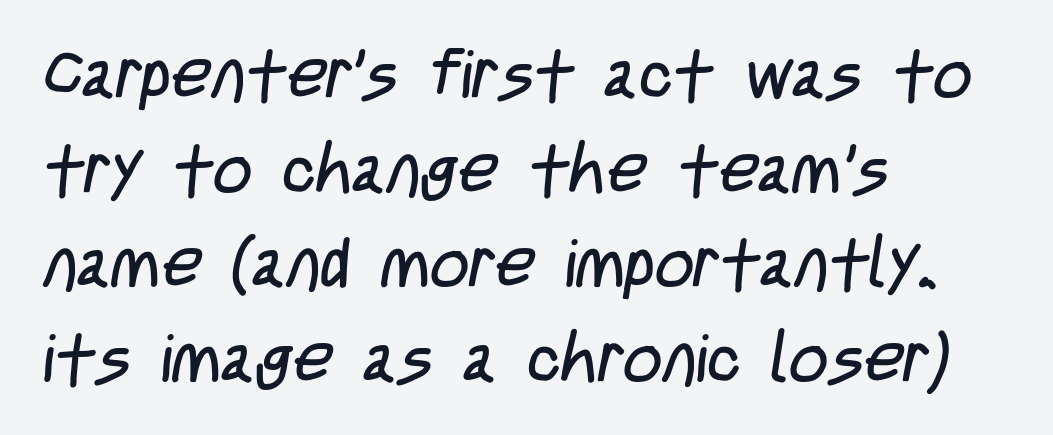
{"serif": "no", "bold": "no", "weight": "regular", "width": "condensed", "stroke_contrast": "low", "x_height": "large", "monospaced": "no", "underline": "no", "align": "left", "line_spacing": "normal", "line_spacing_ratio": 1.39, "letter_spacing": "normal", "letter_spacing_em": 0.0, "glyph_px": 68}
